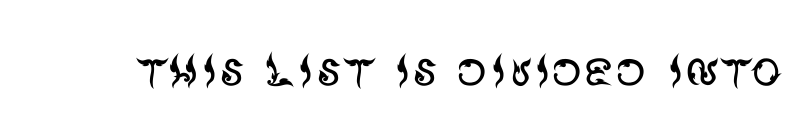
Q: Is the text bold? A: No.
Q: Is the text italic (slanted)? A: No, it is upright.
Q: Is the typeface a serif or a sans-serif typeface? A: Sans-serif.
Q: Is the text underlined? A: No.
Q: Is the spacing between letters normal or unusually wide? A: Normal.
Q: Width (condensed, normal, or wide)? A: Normal.
Q: Stroke contrast? A: Medium.
Q: x-height? A: Large.
Q: Monospaced? A: No.
